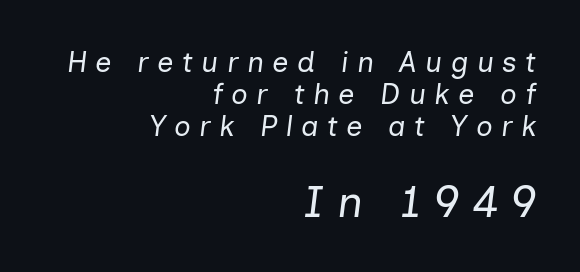
The image shows 44 px regular-weight type, italic (leaning right); set right-aligned, tight line spacing (1.1x), unusually wide letter spacing (+0.29 em), not underlined; the second (bottom) block is 1.52x larger; low stroke contrast and a medium x-height.
